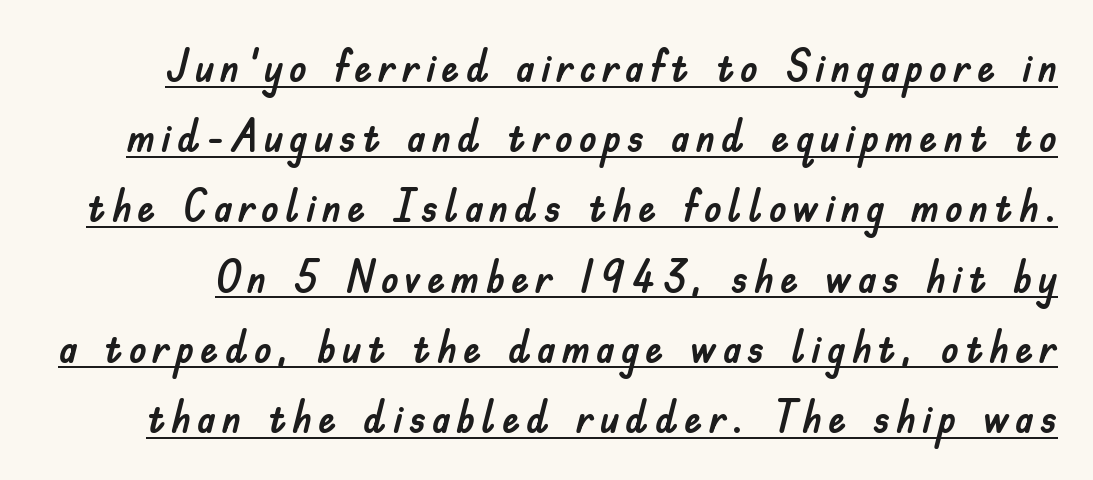
The image shows 45 px sans-serif type; set normal line spacing (1.56x), underlined; low stroke contrast and a small x-height.
